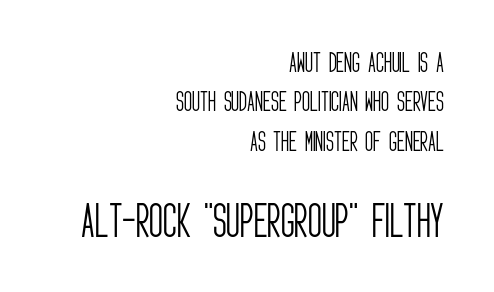
Q: Is the text bold? A: No.
Q: Is the text italic (slanted)? A: No, it is upright.
Q: Is the typeface a serif or a sans-serif typeface? A: Sans-serif.
Q: Is the text underlined? A: No.
Q: How is the paragraph aligned? A: Right-aligned.
Q: Is the spacing between letters normal or unusually wide? A: Normal.
Q: Which block of text is set in a larger size, the first (top) or the second (bottom)? A: The second (bottom) one.
Q: Width (condensed, normal, or wide)? A: Condensed.
Q: Stroke contrast? A: Low.
Q: x-height? A: Large.
Q: Monospaced? A: No.
